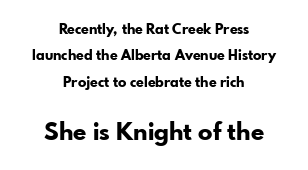
{"italic": "no", "bold": "yes", "underline": "no", "align": "center", "line_spacing_ratio": 1.88, "letter_spacing": "normal", "letter_spacing_em": 0.0, "larger_block": "second", "size_ratio": 1.71, "glyph_px": 24}
